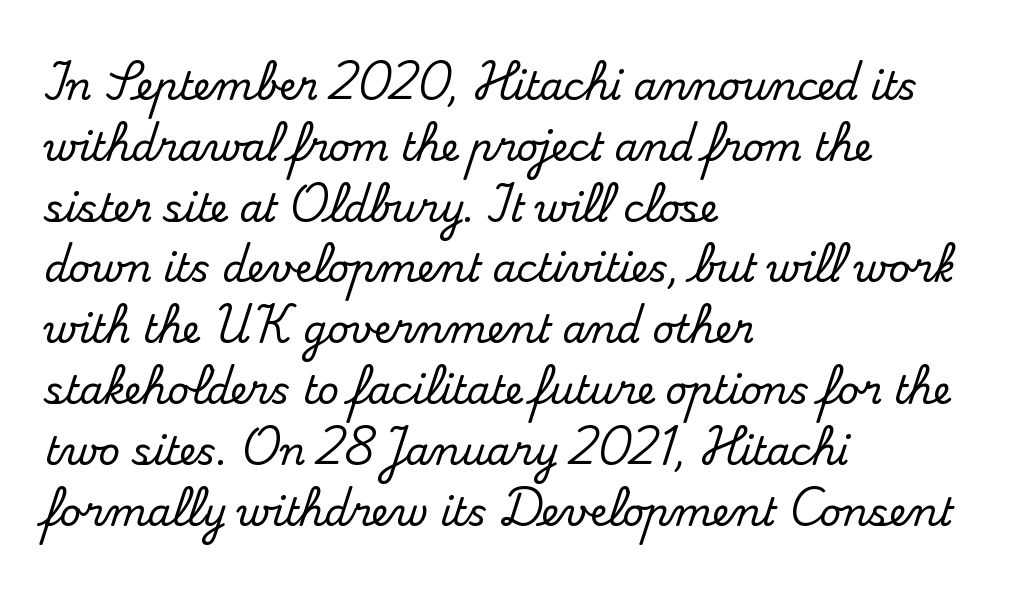
Q: Is the text italic (slanted)? A: Yes.
Q: Is the text underlined? A: No.
Q: How is the paragraph aligned? A: Left-aligned.
Q: Is the spacing between letters normal or unusually wide? A: Normal.
Q: Is the spacing between lines tight, normal or loose? A: Normal.
Q: Width (condensed, normal, or wide)? A: Normal.
Q: Stroke contrast? A: Medium.
Q: x-height? A: Small.
Q: Monospaced? A: No.
